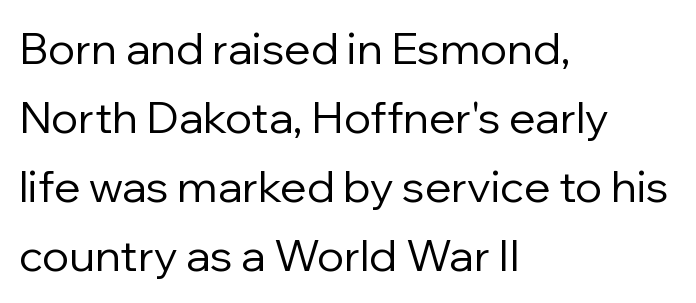
Q: Is the text bold? A: No.
Q: Is the text italic (slanted)? A: No, it is upright.
Q: Is the typeface a serif or a sans-serif typeface? A: Sans-serif.
Q: Is the text underlined? A: No.
Q: How is the paragraph aligned? A: Left-aligned.
Q: Is the spacing between letters normal or unusually wide? A: Normal.
Q: Is the spacing between lines tight, normal or loose? A: Normal.
Q: Width (condensed, normal, or wide)? A: Normal.
Q: Stroke contrast? A: Low.
Q: x-height? A: Medium.
Q: Monospaced? A: No.
